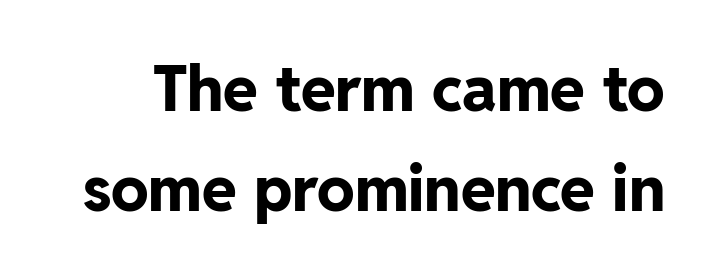
{"serif": "no", "italic": "no", "bold": "yes", "weight": "bold", "width": "normal", "stroke_contrast": "low", "x_height": "medium", "monospaced": "no", "underline": "no", "line_spacing": "normal", "line_spacing_ratio": 1.58, "letter_spacing": "normal", "letter_spacing_em": 0.0, "glyph_px": 63}
